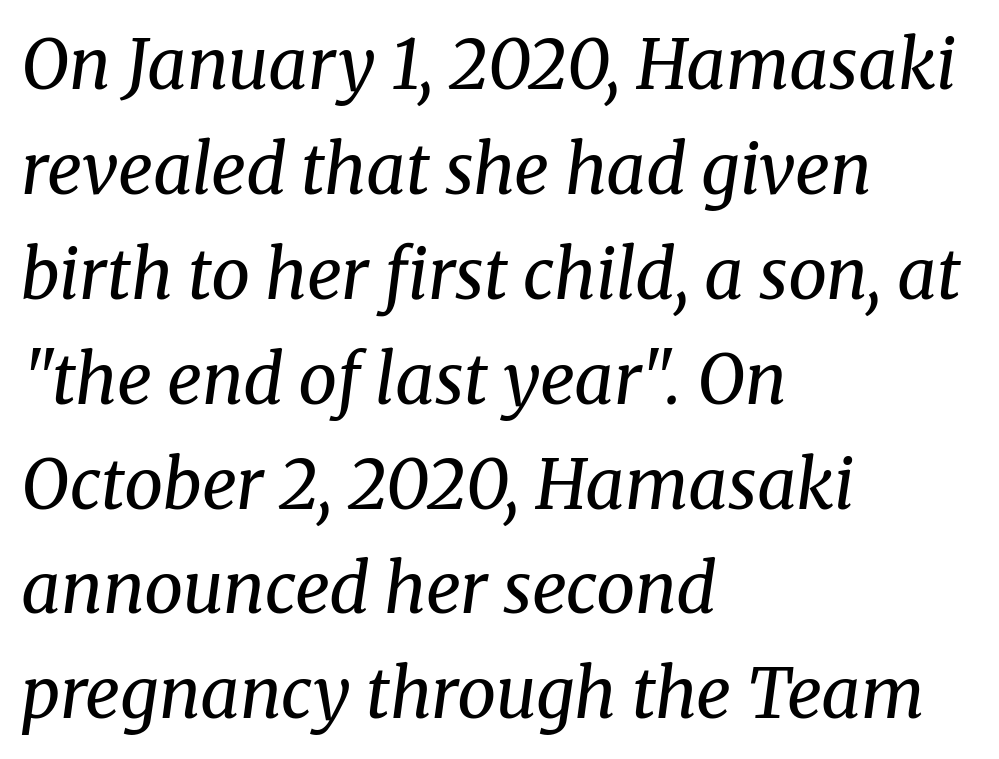
How are the letters spaced? Ordinarily, with no added tracking. A clean baseline with only descenders dipping below it. This block has exactly the height ordinary leading produces. Weight: in the light-to-regular range.
